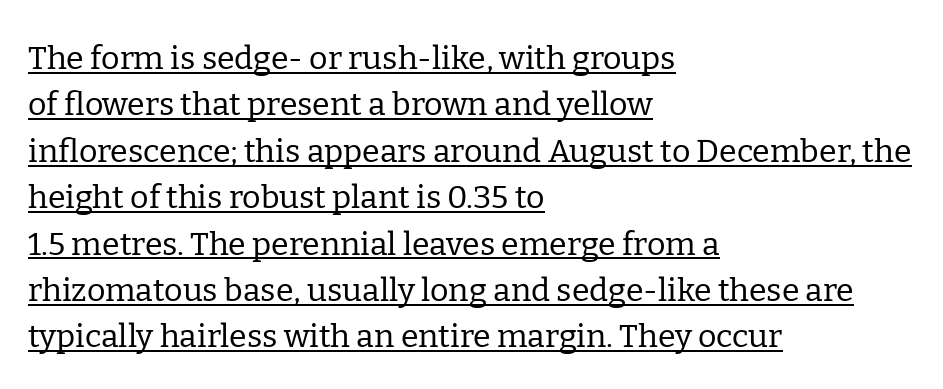
The image shows 32 px regular-weight serif type, upright; set left-aligned, normal line spacing (1.45x), normal letter spacing, underlined; low stroke contrast and a medium x-height.
